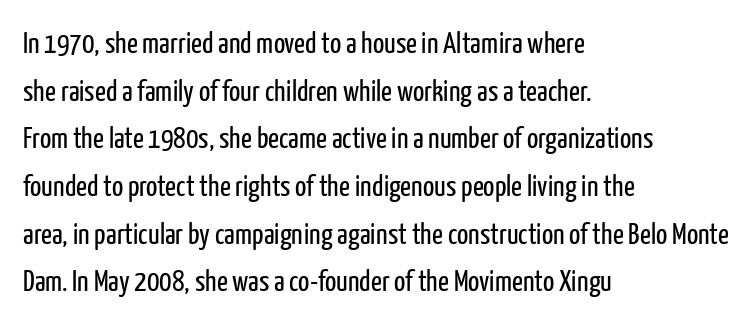
Q: Is the text bold? A: No.
Q: Is the text italic (slanted)? A: No, it is upright.
Q: Is the typeface a serif or a sans-serif typeface? A: Sans-serif.
Q: Is the text underlined? A: No.
Q: How is the paragraph aligned? A: Left-aligned.
Q: Is the spacing between letters normal or unusually wide? A: Normal.
Q: Is the spacing between lines tight, normal or loose? A: Normal.
Q: Width (condensed, normal, or wide)? A: Condensed.
Q: Stroke contrast? A: Low.
Q: x-height? A: Medium.
Q: Monospaced? A: No.
